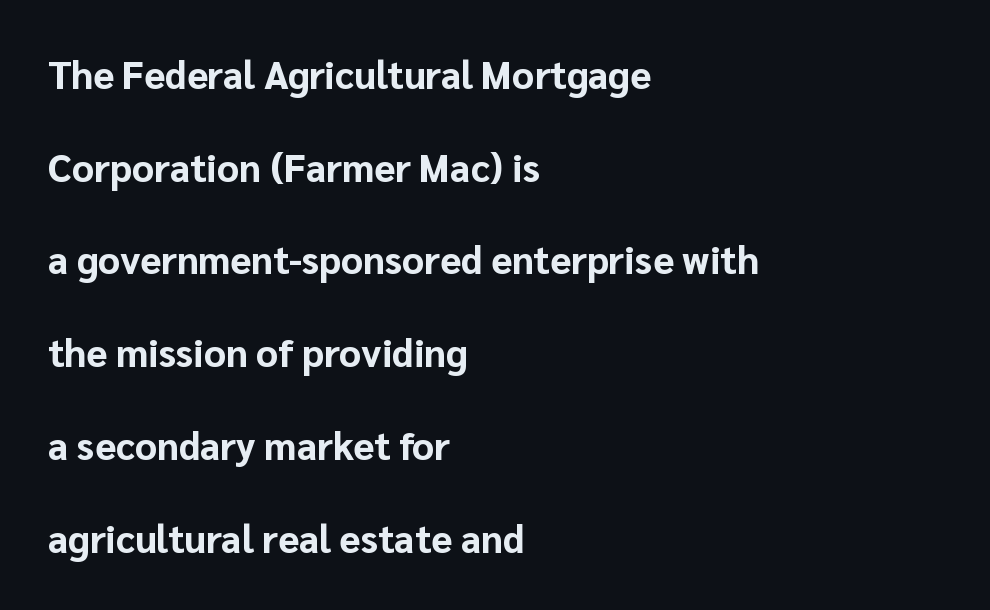
Q: Is the text bold? A: Yes.
Q: Is the text italic (slanted)? A: No, it is upright.
Q: Is the typeface a serif or a sans-serif typeface? A: Sans-serif.
Q: Is the text underlined? A: No.
Q: How is the paragraph aligned? A: Left-aligned.
Q: Is the spacing between letters normal or unusually wide? A: Normal.
Q: Is the spacing between lines tight, normal or loose? A: Loose.
Q: Width (condensed, normal, or wide)? A: Normal.
Q: Stroke contrast? A: Low.
Q: x-height? A: Medium.
Q: Monospaced? A: No.
